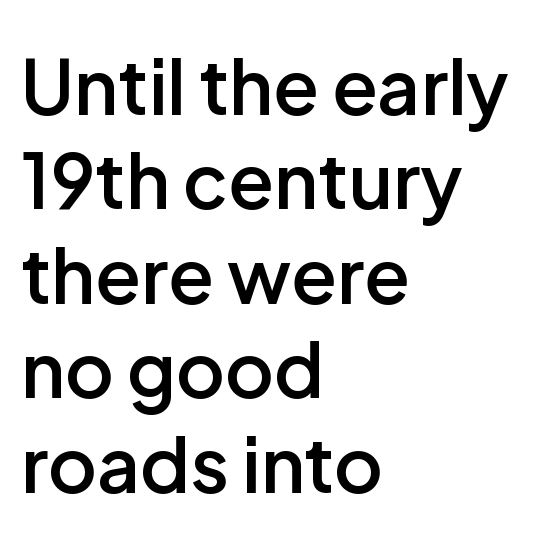
{"serif": "no", "italic": "no", "bold": "semi", "weight": "semibold", "width": "normal", "stroke_contrast": "low", "x_height": "medium", "monospaced": "no", "underline": "no", "align": "left", "line_spacing": "normal", "line_spacing_ratio": 1.26, "letter_spacing": "normal", "letter_spacing_em": 0.0, "glyph_px": 75}
